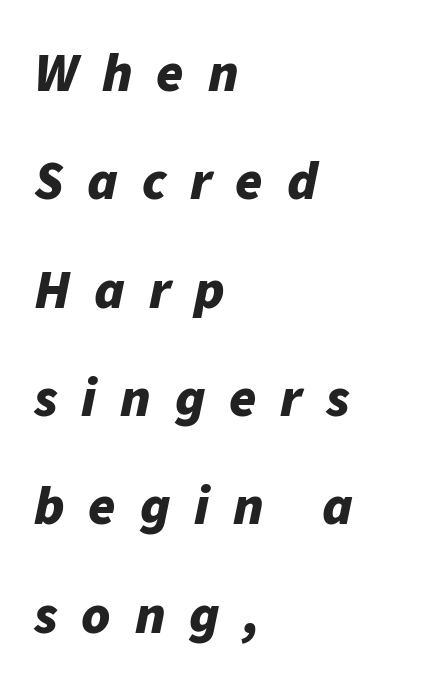
Q: Is the text bold? A: Yes.
Q: Is the text italic (slanted)? A: Yes, it leans right by about 11 degrees.
Q: Is the text underlined? A: No.
Q: How is the paragraph aligned? A: Left-aligned.
Q: Is the spacing between letters normal or unusually wide? A: Unusually wide.
Q: Is the spacing between lines tight, normal or loose? A: Loose.
Q: Width (condensed, normal, or wide)? A: Normal.
Q: Stroke contrast? A: Low.
Q: x-height? A: Medium.
Q: Monospaced? A: No.
